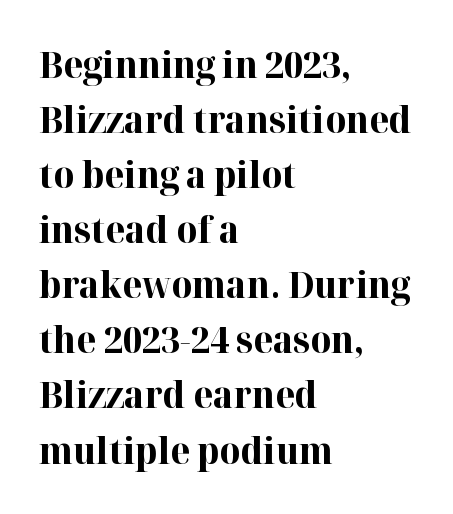
{"serif": "yes", "italic": "no", "bold": "yes", "weight": "bold", "width": "normal", "stroke_contrast": "high", "x_height": "medium", "monospaced": "no", "underline": "no", "align": "left", "line_spacing": "normal", "line_spacing_ratio": 1.53, "letter_spacing": "normal", "letter_spacing_em": 0.0, "glyph_px": 36}
